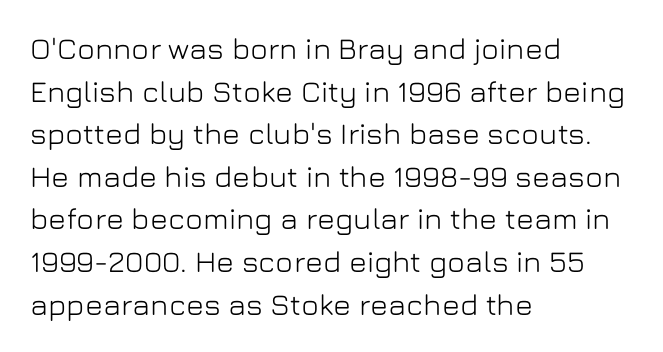
Q: Is the text italic (slanted)? A: No, it is upright.
Q: Is the typeface a serif or a sans-serif typeface? A: Sans-serif.
Q: Is the text underlined? A: No.
Q: How is the paragraph aligned? A: Left-aligned.
Q: Is the spacing between letters normal or unusually wide? A: Normal.
Q: Is the spacing between lines tight, normal or loose? A: Normal.
Q: Width (condensed, normal, or wide)? A: Normal.
Q: Stroke contrast? A: Low.
Q: x-height? A: Medium.
Q: Monospaced? A: No.
